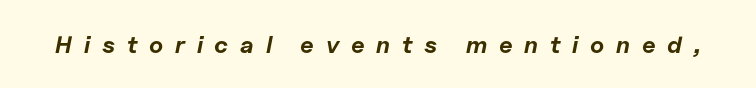
No word sits above an underline. These lines were composed using italics. Notice how thick the strokes are: this is what a full bold looks like. The gaps between neighbouring characters are conspicuously large.
